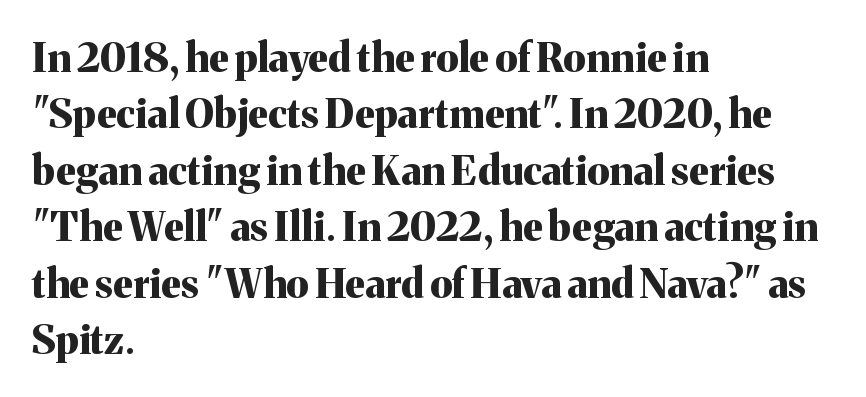
Q: Is the text bold? A: Yes.
Q: Is the text italic (slanted)? A: No, it is upright.
Q: Is the typeface a serif or a sans-serif typeface? A: Serif.
Q: Is the text underlined? A: No.
Q: How is the paragraph aligned? A: Left-aligned.
Q: Is the spacing between letters normal or unusually wide? A: Normal.
Q: Is the spacing between lines tight, normal or loose? A: Normal.
Q: Width (condensed, normal, or wide)? A: Normal.
Q: Stroke contrast? A: Medium.
Q: x-height? A: Medium.
Q: Monospaced? A: No.
